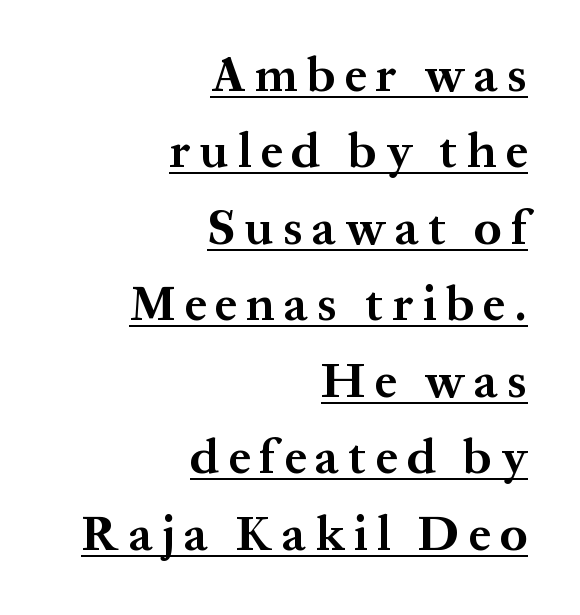
The image shows 49 px bold serif type, upright; set right-aligned, normal line spacing (1.56x), underlined; medium stroke contrast and a medium x-height.
